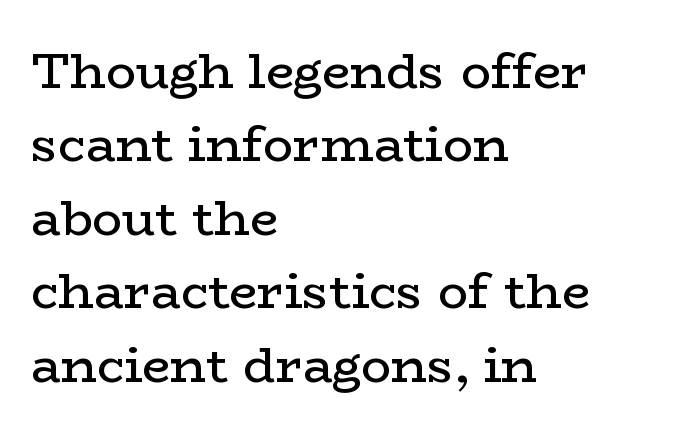
{"serif": "yes", "italic": "no", "bold": "no", "weight": "regular", "width": "wide", "stroke_contrast": "low", "x_height": "medium", "monospaced": "no", "underline": "no", "align": "left", "line_spacing": "normal", "line_spacing_ratio": 1.47, "letter_spacing": "normal", "letter_spacing_em": 0.0, "glyph_px": 50}
